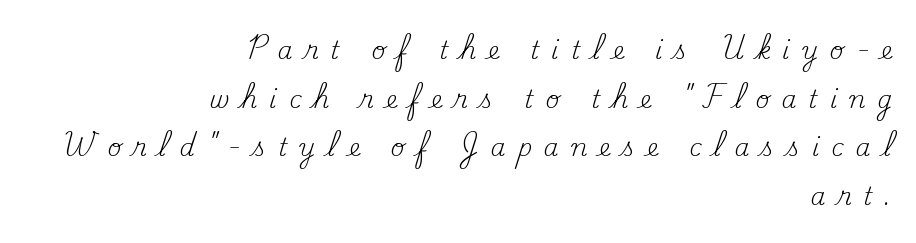
Q: Is the text bold? A: No.
Q: Is the text italic (slanted)? A: Yes.
Q: Is the text underlined? A: No.
Q: How is the paragraph aligned? A: Right-aligned.
Q: Is the spacing between letters normal or unusually wide? A: Unusually wide.
Q: Is the spacing between lines tight, normal or loose? A: Loose.
